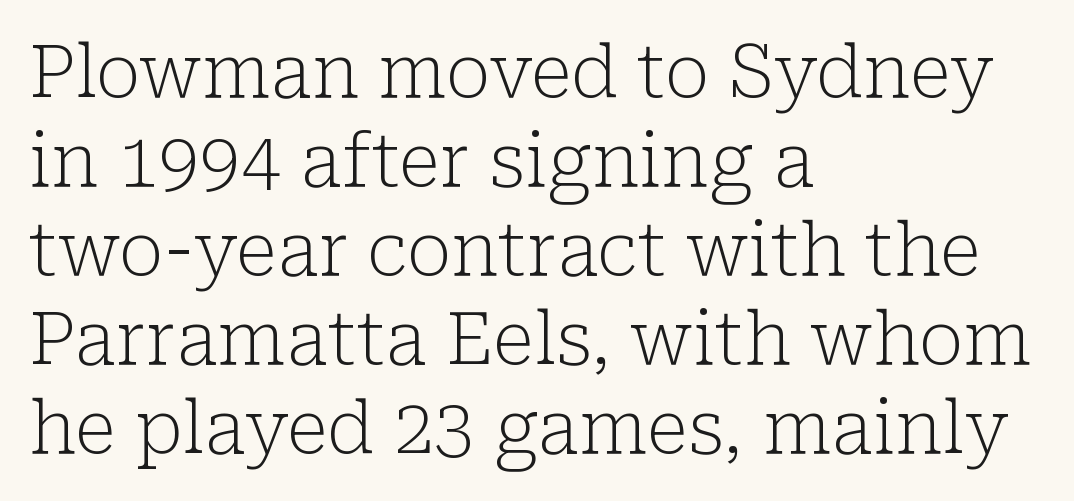
Between one letter and the next there's only the usual sliver of space. A quiet, ordinary-to-light weight characterises the typeface. The type sits square on the baseline with zero lean. Every row of glyphs begins at an identical x-position on the left. Unlike a clean sans, this face finishes its strokes with serifs.
